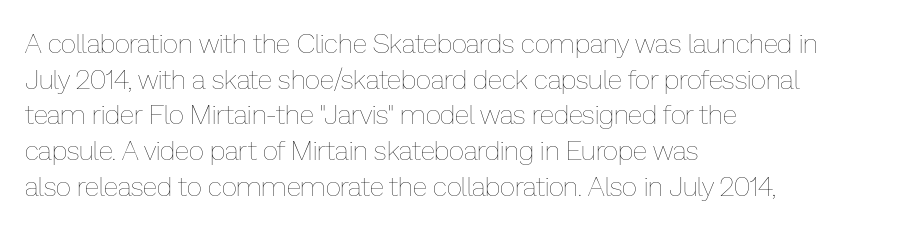
Q: Is the text bold? A: No.
Q: Is the text italic (slanted)? A: No, it is upright.
Q: Is the text underlined? A: No.
Q: How is the paragraph aligned? A: Left-aligned.
Q: Is the spacing between letters normal or unusually wide? A: Normal.
Q: Is the spacing between lines tight, normal or loose? A: Normal.
